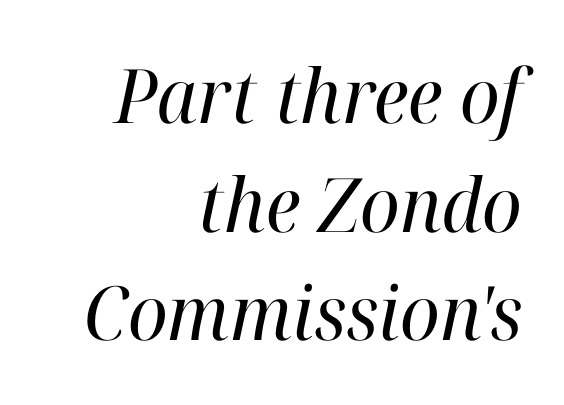
Notice how the stems are inclined rather than vertical — that's the hallmark of italics. Small tapered or slab feet sit at the stroke ends, so this counts as serif. The strip under each line holds only bare page. The block of text has a typical density, with ordinary space between rows.
